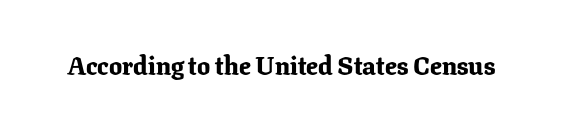
Q: Is the text bold? A: Yes.
Q: Is the text italic (slanted)? A: No, it is upright.
Q: Is the text underlined? A: No.
Q: Is the spacing between letters normal or unusually wide? A: Normal.
